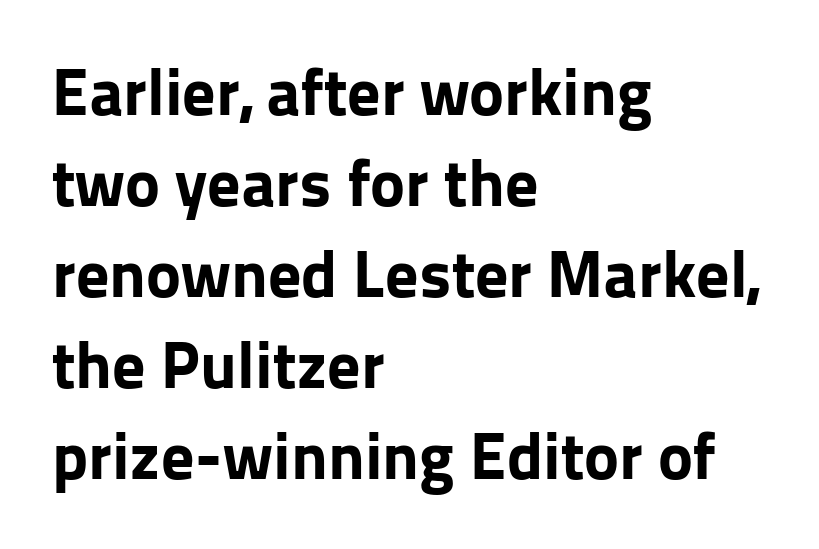
Clear beneath every line of the passage. Does the type have serifs? No, each stem ends abruptly. Does the leading feel generous? No, just average. The face used here is proportionally spaced, like ordinary book or web type. Ascenders rise straight up at ninety degrees. The setting favours the left margin, as ordinary paragraphs usually do.
